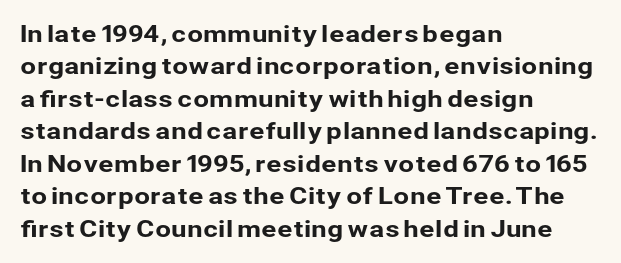
The image shows 23 px text type, upright; set left-aligned, normal line spacing (1.41x), normal letter spacing, not underlined.
